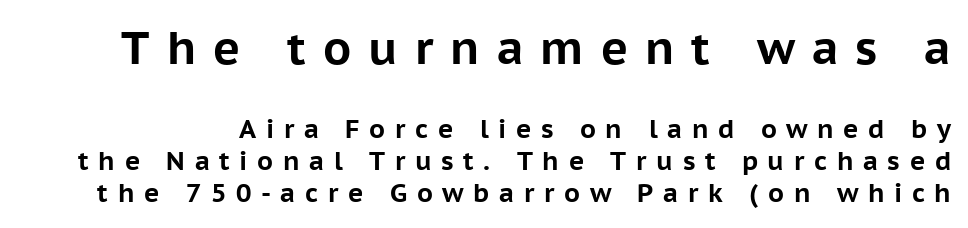
The foot of each line stays bare and open. Examine the stroke ends and you'll find no serifs. Notice how thick the strokes are: this is what a full bold looks like. Character widths vary here, with narrow letters taking less room than wide ones.
